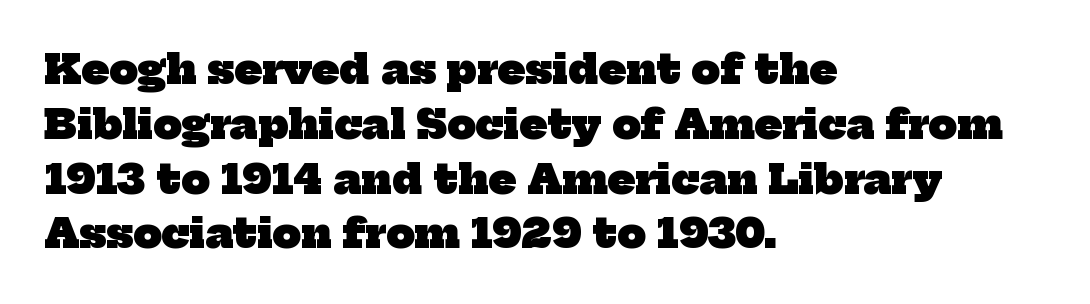
{"serif": "yes", "bold": "yes", "weight": "heavy", "width": "normal", "stroke_contrast": "low", "x_height": "medium", "monospaced": "no", "underline": "no", "align": "left", "line_spacing": "normal", "line_spacing_ratio": 1.37, "letter_spacing": "normal", "letter_spacing_em": 0.0, "glyph_px": 40}
